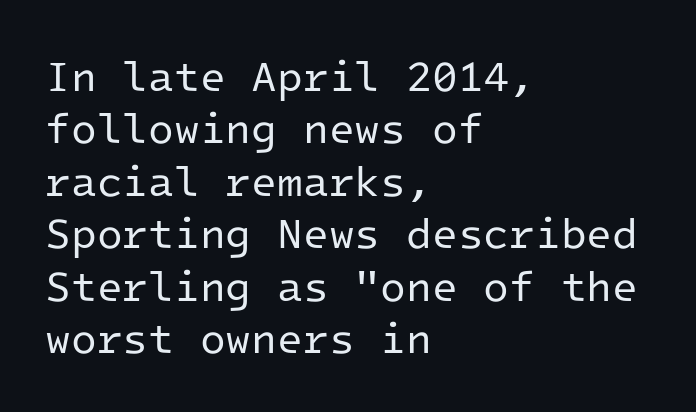
Teacher's note: observe the even left margin — that is flush-left alignment. Every character here occupies the same horizontal width, giving the sample a typewriter-like rhythm. Characters follow at the spacing the type designer built in. The weight tops out at a normal text grade. Compared with typical paragraphs, the rows here are spaced about the same.
